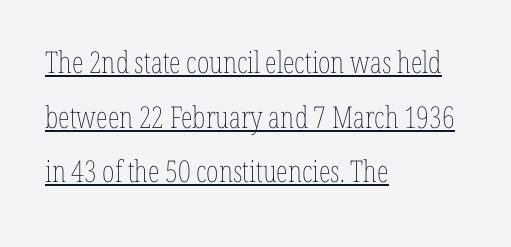
The image shows 30 px thin, condensed type, upright; set left-aligned, line spacing 1.82x, normal letter spacing, underlined; low stroke contrast and a medium x-height.
